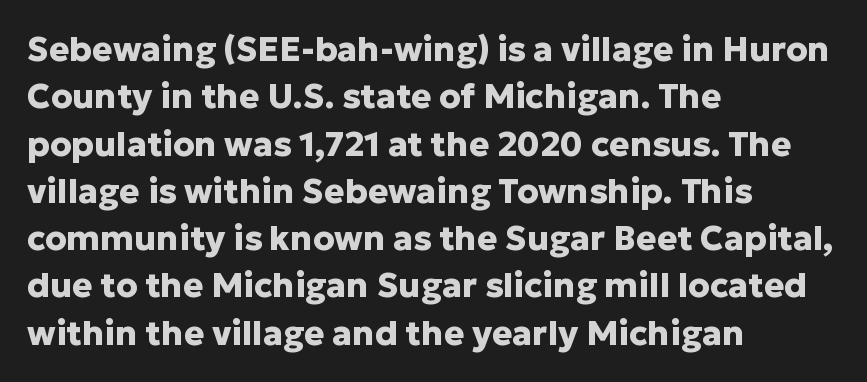
The image shows 34 px heavy sans-serif type, upright; set left-aligned, normal line spacing (1.39x), normal letter spacing, not underlined; low stroke contrast and a medium x-height.
